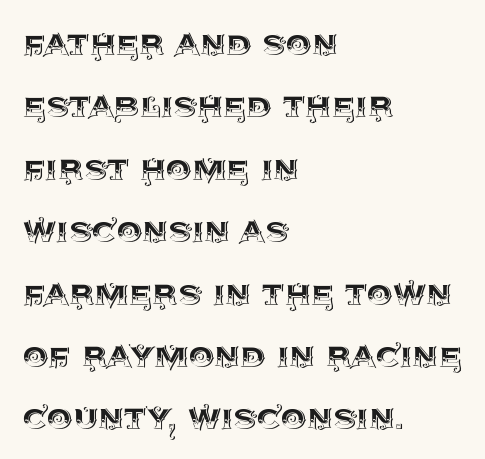
{"italic": "no", "width": "normal", "x_height": "large", "monospaced": "no", "underline": "no", "align": "left", "line_spacing": "normal", "line_spacing_ratio": 1.56, "letter_spacing": "normal", "letter_spacing_em": 0.0, "glyph_px": 40}
